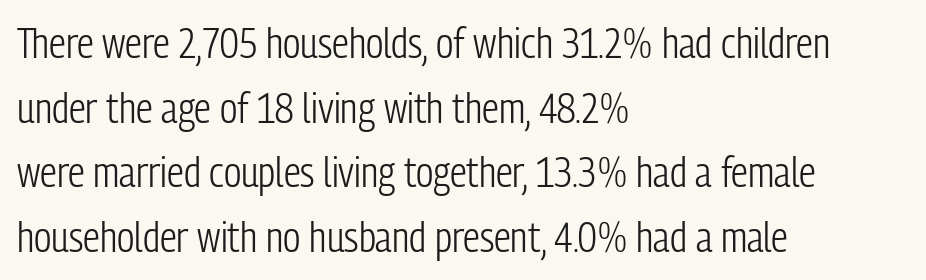
Q: Is the text bold? A: No.
Q: Is the text italic (slanted)? A: No, it is upright.
Q: Is the typeface a serif or a sans-serif typeface? A: Sans-serif.
Q: Is the text underlined? A: No.
Q: How is the paragraph aligned? A: Left-aligned.
Q: Is the spacing between letters normal or unusually wide? A: Normal.
Q: Is the spacing between lines tight, normal or loose? A: Normal.
Q: Width (condensed, normal, or wide)? A: Condensed.
Q: Stroke contrast? A: Low.
Q: x-height? A: Medium.
Q: Monospaced? A: No.
